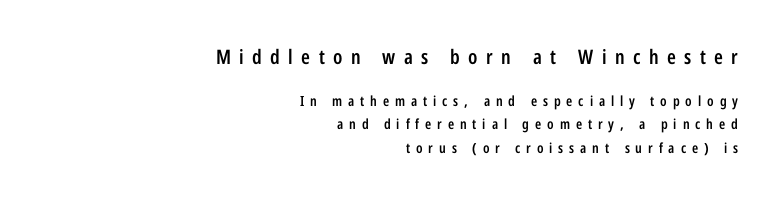
Q: Is the text bold? A: Semi-bold.
Q: Is the text italic (slanted)? A: No, it is upright.
Q: Is the text underlined? A: No.
Q: How is the paragraph aligned? A: Right-aligned.
Q: Is the spacing between letters normal or unusually wide? A: Unusually wide.
Q: Is the spacing between lines tight, normal or loose? A: Normal.
Q: Which block of text is set in a larger size, the first (top) or the second (bottom)? A: The first (top) one.
